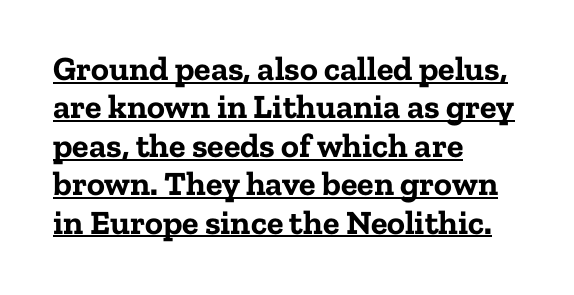
The image shows 34 px bold serif type, upright; set left-aligned, tight line spacing (1.13x), normal letter spacing, underlined; low stroke contrast and a medium x-height.
